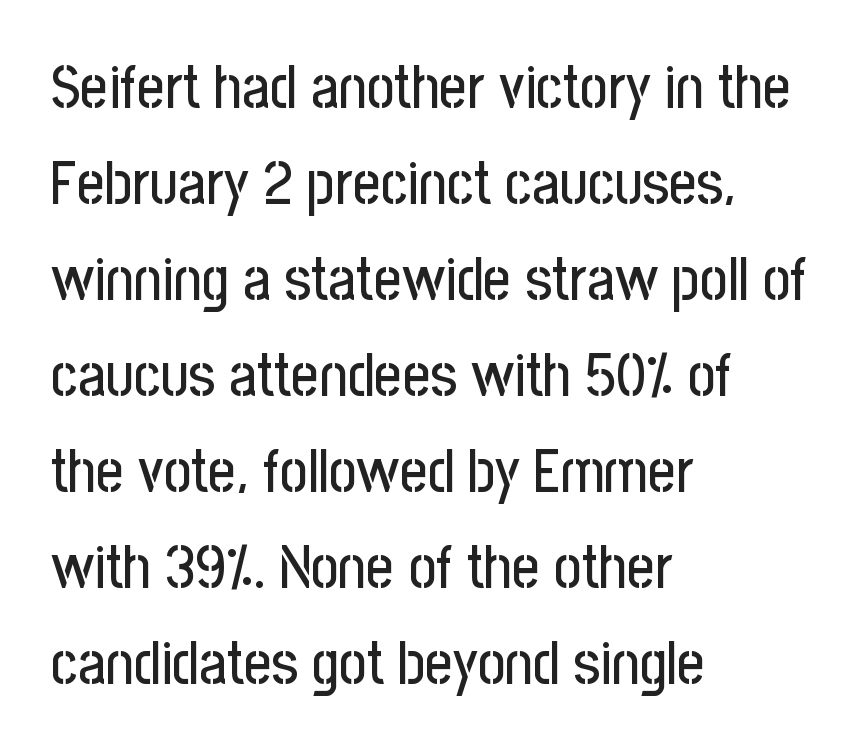
The image shows 60 px condensed sans-serif type, upright; set left-aligned, normal line spacing (1.6x), normal letter spacing, not underlined; low stroke contrast and a medium x-height.
